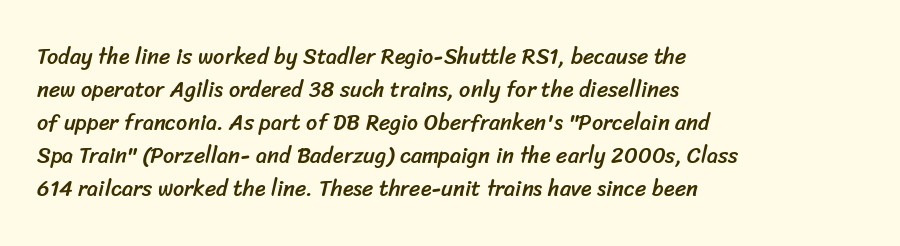
The image shows 22 px text type; set left-aligned, normal line spacing (1.5x), normal letter spacing, not underlined.
